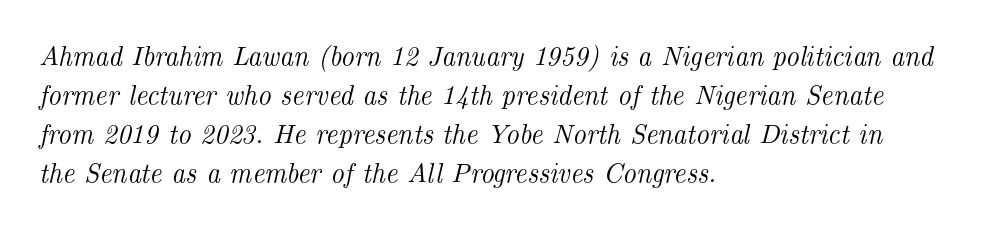
Q: Is the text italic (slanted)? A: Yes, it leans right by about 14 degrees.
Q: Is the text underlined? A: No.
Q: How is the paragraph aligned? A: Left-aligned.
Q: Is the spacing between letters normal or unusually wide? A: Normal.
Q: Is the spacing between lines tight, normal or loose? A: Normal.
